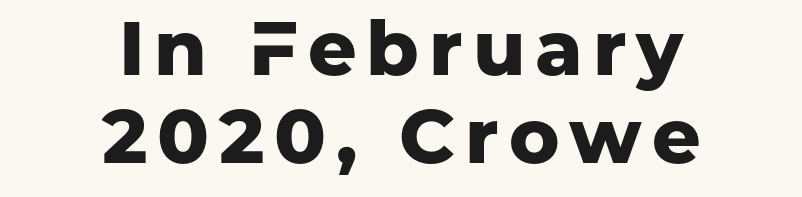
The image shows 76 px heavy sans-serif type, upright; set centered, line spacing 1.16x, not underlined; low stroke contrast and a medium x-height.
